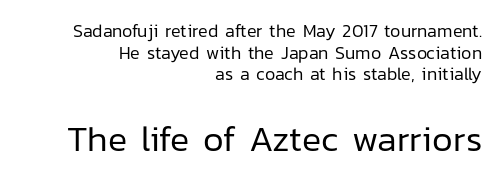
What stands out about the letter spacing? Nothing — it is the standard amount. This reads as an unemphasized weight, regular at the heaviest. Here the designer chose a conventional face with non-uniform glyph widths. Italic: no, the glyphs are upright roman.
